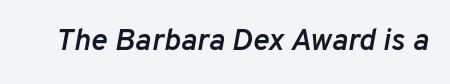
The image shows 31 px semibold type, italic (leaning right); set normal letter spacing, not underlined; low stroke contrast and a medium x-height.
